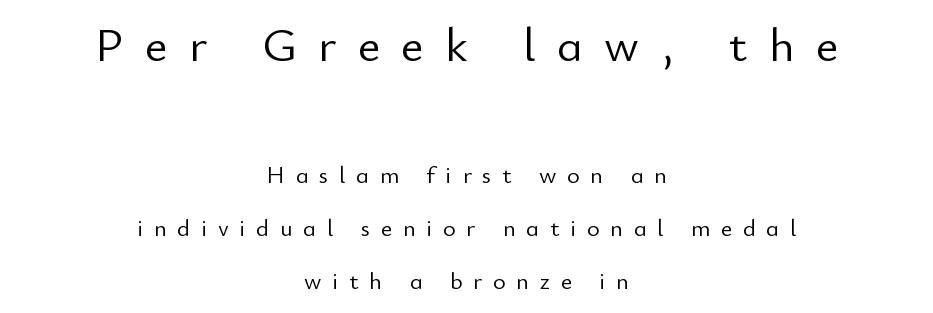
Q: Is the text bold? A: No.
Q: Is the text italic (slanted)? A: No, it is upright.
Q: Is the typeface a serif or a sans-serif typeface? A: Sans-serif.
Q: Is the text underlined? A: No.
Q: How is the paragraph aligned? A: Centered.
Q: Is the spacing between letters normal or unusually wide? A: Unusually wide.
Q: Is the spacing between lines tight, normal or loose? A: Loose.
Q: Which block of text is set in a larger size, the first (top) or the second (bottom)? A: The first (top) one.
Q: Width (condensed, normal, or wide)? A: Normal.
Q: Stroke contrast? A: Low.
Q: x-height? A: Small.
Q: Monospaced? A: No.
